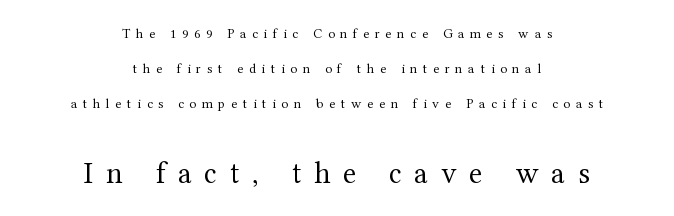
The image shows 31 px regular-weight serif type, upright; set centered, loose line spacing (2.5x), unusually wide letter spacing (+0.41 em), not underlined; the second (bottom) block is 2.21x larger; medium stroke contrast and a medium x-height.
